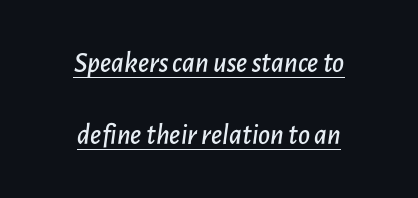
{"italic": "yes", "lean": "right", "slant_degrees": 7, "width": "normal", "stroke_contrast": "low", "x_height": "medium", "monospaced": "no", "underline": "yes", "align": "center", "line_spacing": "loose", "line_spacing_ratio": 2.48, "letter_spacing": "normal", "letter_spacing_em": 0.0, "glyph_px": 29}
